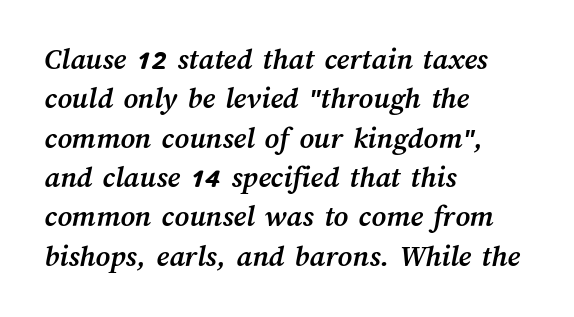
{"bold": "yes", "weight": "semibold", "width": "normal", "stroke_contrast": "medium", "x_height": "medium", "monospaced": "no", "underline": "no", "align": "left", "line_spacing": "normal", "line_spacing_ratio": 1.27, "letter_spacing": "normal", "letter_spacing_em": 0.0, "glyph_px": 31}
